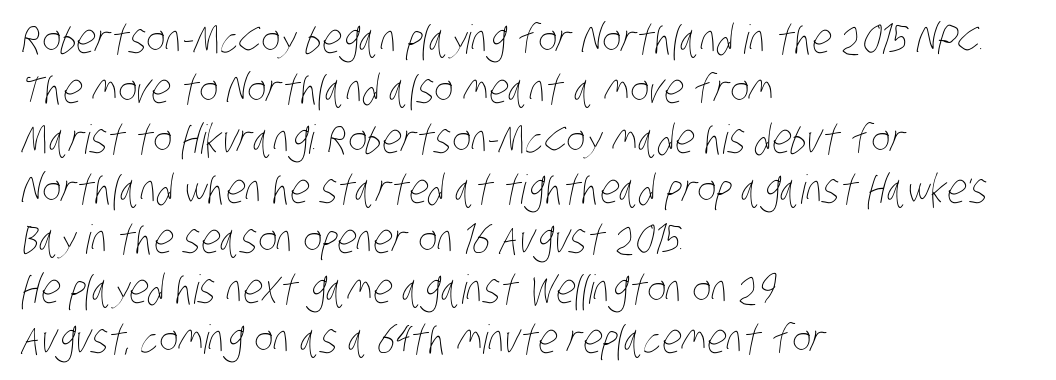
Honestly, there is no underline to notice here at all. Looks like regular typesetting: each glyph gets only the width it needs. The paragraph has a hard left edge and a soft right edge. Ink coverage per letter is moderate at most.
